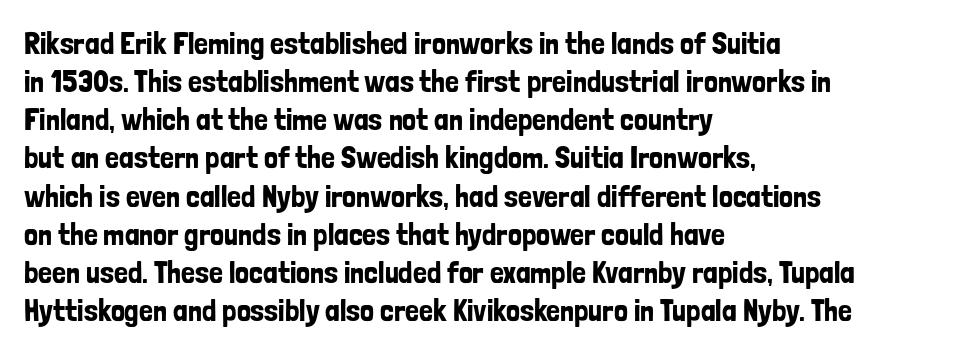
The image shows 31 px condensed sans-serif type, upright; set left-aligned, line spacing 1.23x, normal letter spacing, not underlined; low stroke contrast and a medium x-height.
